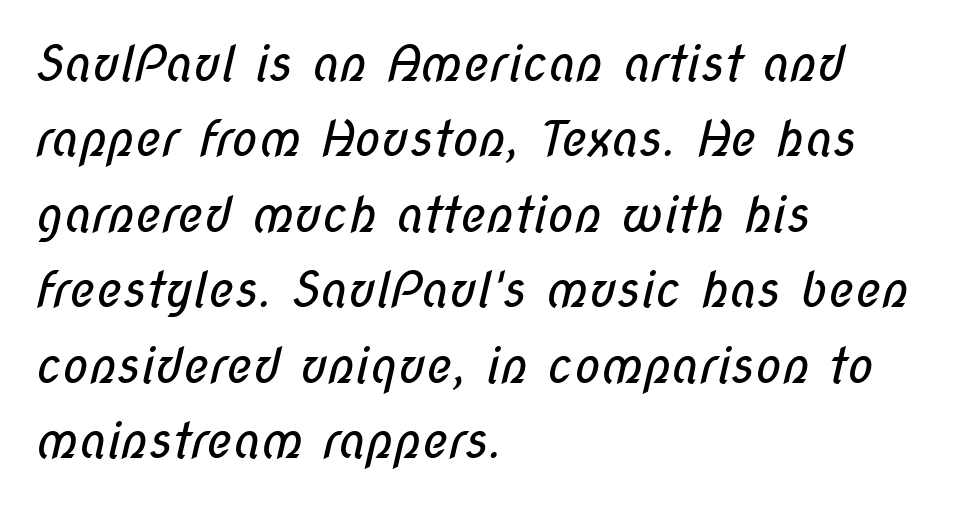
Q: Is the text bold? A: No.
Q: Is the typeface a serif or a sans-serif typeface? A: Sans-serif.
Q: Is the text underlined? A: No.
Q: How is the paragraph aligned? A: Left-aligned.
Q: Is the spacing between letters normal or unusually wide? A: Normal.
Q: Is the spacing between lines tight, normal or loose? A: Normal.
Q: Width (condensed, normal, or wide)? A: Condensed.
Q: Stroke contrast? A: Low.
Q: x-height? A: Medium.
Q: Monospaced? A: No.
